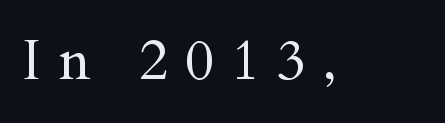
Here the designer chose a conventional face with non-uniform glyph widths. Regarding serifs, this sample has them. Tall strokes in this sample are plumb rather than angled. Lines of text with bare space underneath.
